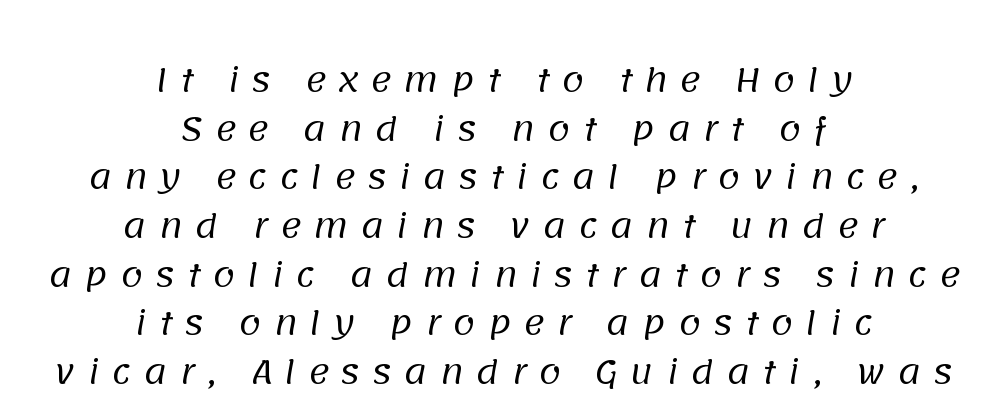
Q: Is the text bold? A: No.
Q: Is the typeface a serif or a sans-serif typeface? A: Sans-serif.
Q: Is the text underlined? A: No.
Q: How is the paragraph aligned? A: Centered.
Q: Is the spacing between letters normal or unusually wide? A: Unusually wide.
Q: Is the spacing between lines tight, normal or loose? A: Normal.
Q: Width (condensed, normal, or wide)? A: Normal.
Q: Stroke contrast? A: Low.
Q: x-height? A: Large.
Q: Monospaced? A: No.
